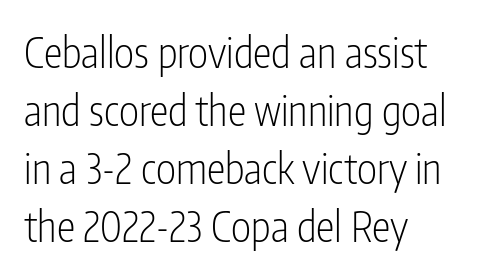
The image shows 42 px light, condensed sans-serif type, upright; set left-aligned, normal line spacing (1.38x), normal letter spacing, not underlined; low stroke contrast and a medium x-height.
